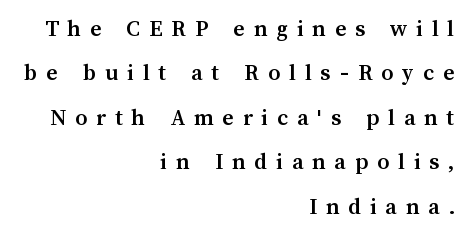
{"italic": "no", "bold": "yes", "underline": "no", "align": "right", "line_spacing_ratio": 1.85, "letter_spacing": "wide", "letter_spacing_em": 0.37, "glyph_px": 24}
